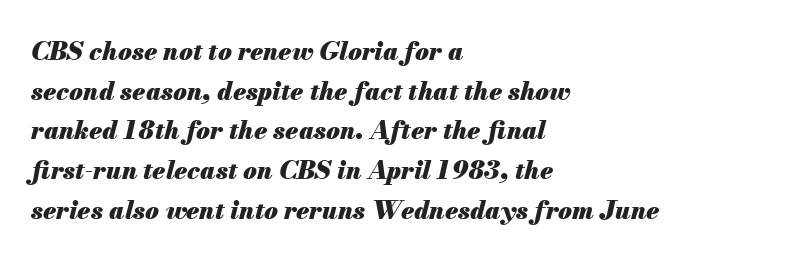
{"italic": "yes", "lean": "right", "slant_degrees": 13, "bold": "yes", "underline": "no", "align": "left", "line_spacing": "normal", "line_spacing_ratio": 1.59, "letter_spacing": "normal", "letter_spacing_em": 0.0, "glyph_px": 25}
